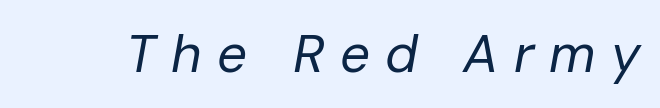
The image shows 53 px regular-weight type, italic (leaning right); set unusually wide letter spacing (+0.29 em), not underlined; low stroke contrast and a medium x-height.
